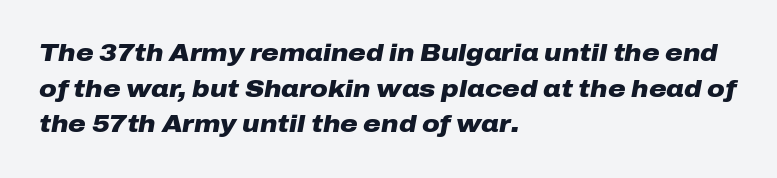
{"italic": "yes", "lean": "right", "slant_degrees": 10, "bold": "yes", "underline": "no", "align": "left", "line_spacing": "normal", "line_spacing_ratio": 1.48, "letter_spacing": "normal", "letter_spacing_em": 0.0, "glyph_px": 24}
